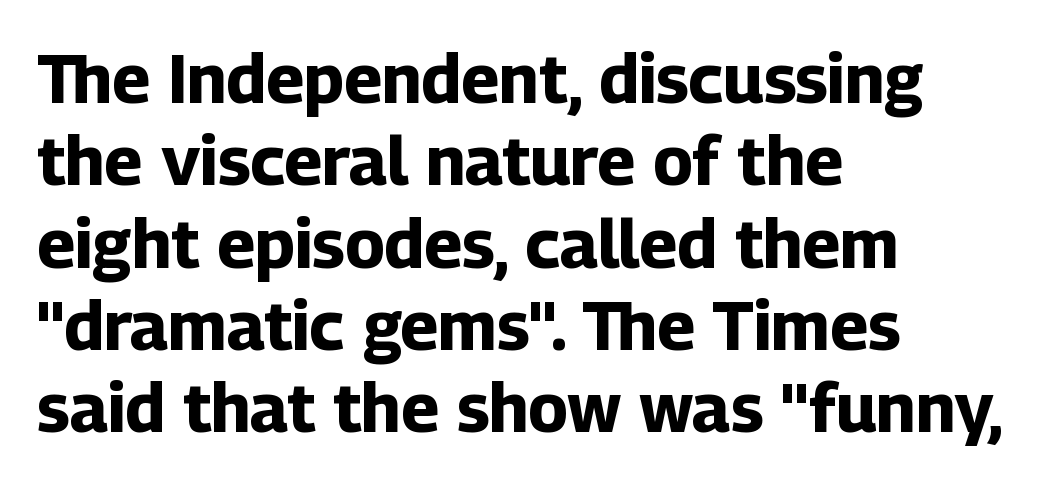
The image shows 68 px bold sans-serif type, upright; set left-aligned, line spacing 1.21x, normal letter spacing, not underlined; low stroke contrast and a medium x-height.
